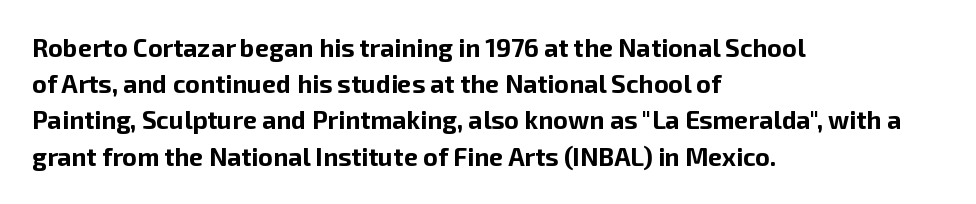
Typesetter's note: full bold, strokes at maximum text heaviness. Rendered with straight, roman letterforms. The line-height multiplier appears to be the usual default. Words appear dense and cohesive because spacing is normal. A student would call this left alignment; a typographer would say flush left, rag right. The baseline area is clear.
